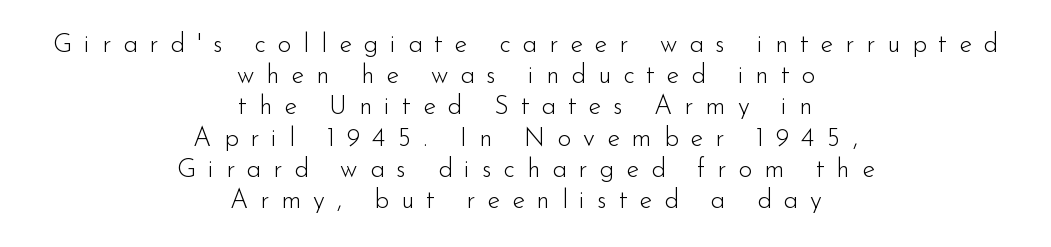
{"italic": "no", "bold": "no", "underline": "no", "align": "center", "line_spacing_ratio": 1.2, "letter_spacing": "wide", "letter_spacing_em": 0.46, "glyph_px": 26}
